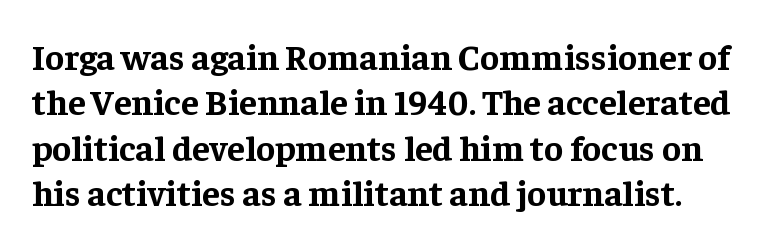
The sample has been set heavy, in full bold. The lettering stays uniformly vertical, giving the passage a roman look. Character widths vary here, with narrow letters taking less room than wide ones. This rendering employs a face with finishing strokes, i.e., a serif.
